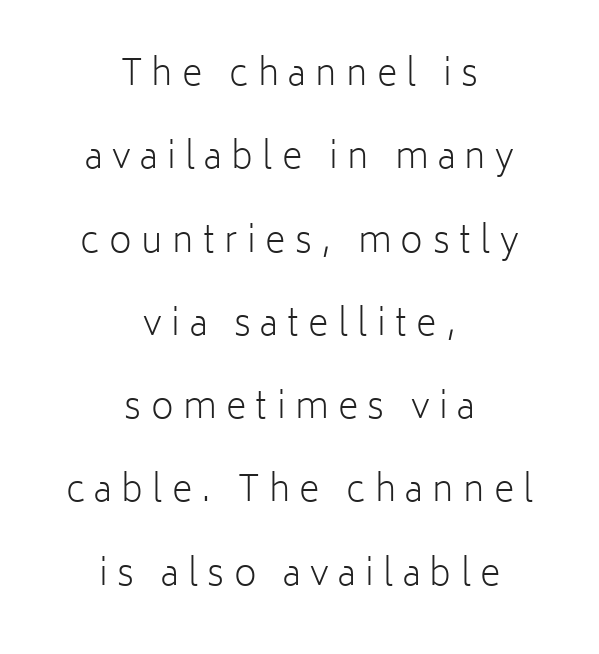
{"serif": "no", "italic": "no", "bold": "no", "weight": "light", "width": "normal", "stroke_contrast": "low", "x_height": "medium", "monospaced": "no", "underline": "no", "align": "center", "line_spacing": "loose", "line_spacing_ratio": 2.38, "letter_spacing": "wide", "letter_spacing_em": 0.27, "glyph_px": 35}
